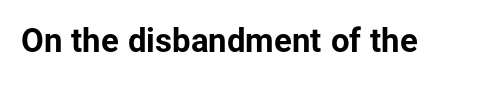
The image shows 33 px bold sans-serif type, upright; set normal letter spacing, not underlined; low stroke contrast and a medium x-height.
